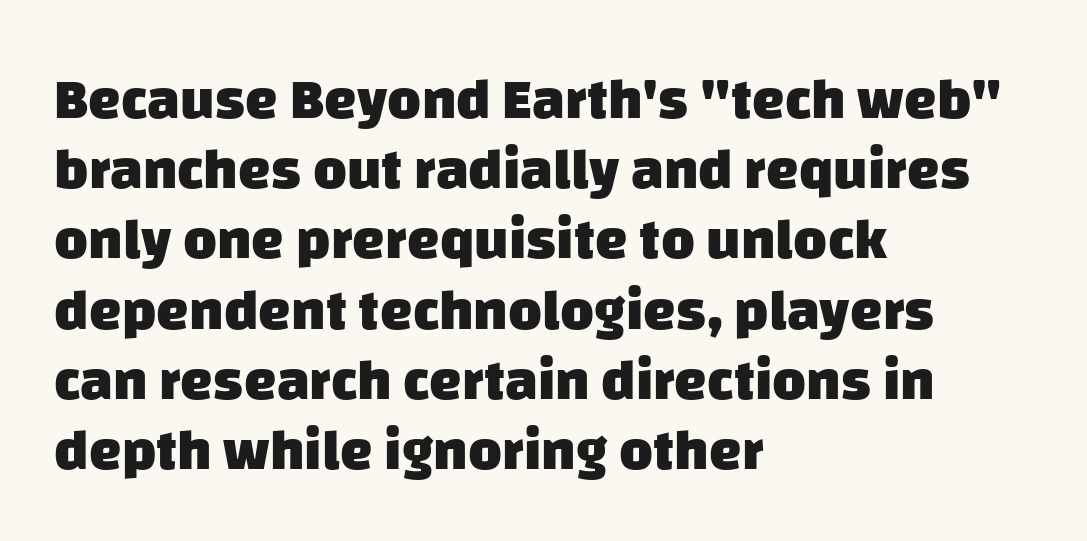
Q: Is the text bold? A: Yes.
Q: Is the typeface a serif or a sans-serif typeface? A: Sans-serif.
Q: Is the text underlined? A: No.
Q: How is the paragraph aligned? A: Left-aligned.
Q: Is the spacing between letters normal or unusually wide? A: Normal.
Q: Width (condensed, normal, or wide)? A: Normal.
Q: Stroke contrast? A: Low.
Q: x-height? A: Large.
Q: Monospaced? A: No.
